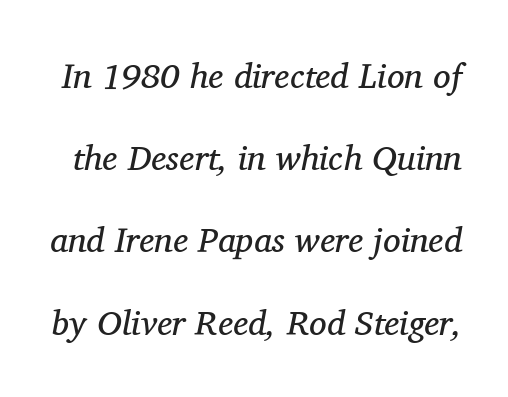
{"serif": "yes", "italic": "yes", "lean": "right", "slant_degrees": 11, "bold": "no", "weight": "regular", "width": "normal", "stroke_contrast": "medium", "x_height": "medium", "monospaced": "no", "underline": "no", "line_spacing": "loose", "line_spacing_ratio": 2.35, "letter_spacing": "normal", "letter_spacing_em": 0.0, "glyph_px": 35}
